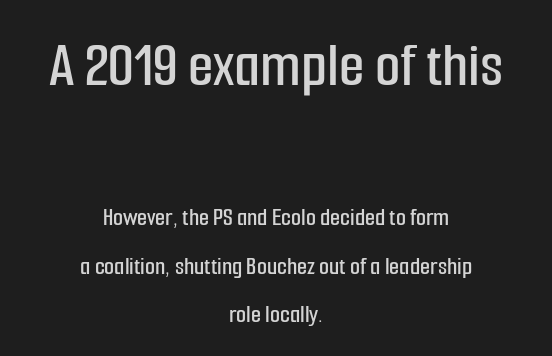
Does the type have serifs? No, each stem ends abruptly. The typography opts for an upright posture over an oblique one. The initial chunk of copy outweighs the following chunk in type size. Note the varied advance widths — an 'i' is clearly narrower than an 'm'. Check the space under the baseline: it is left empty. Alignment: centered.
